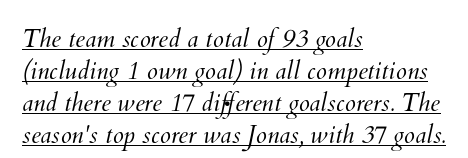
{"bold": "no", "underline": "yes", "align": "left", "line_spacing": "normal", "line_spacing_ratio": 1.28, "letter_spacing": "normal", "letter_spacing_em": 0.0, "glyph_px": 25}
